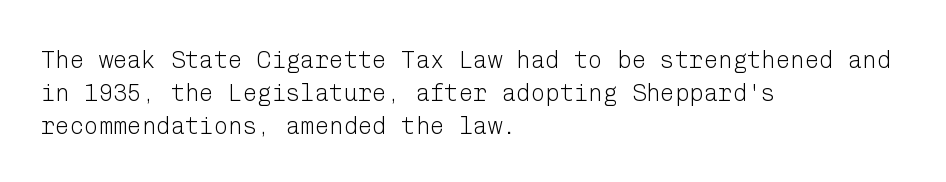
Horizontally, the lines are justified to the leading edge only. A roman cut, with each character standing at attention. The lines sit at an ordinary, default distance from one another. The font sits on the lighter half of the weight spectrum, regular included. Just letters on the line, the space beneath them empty. Standard letterfit; no display-style spreading of the glyphs.
